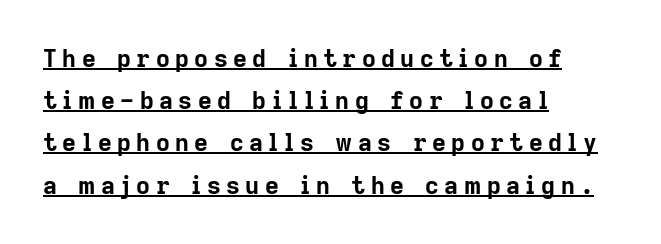
Emphasis by weight is at full strength: bold. No italicization has been applied; the sample stays upright. Between one letter and the next there's a generous, obvious gap. Decoration check: the copy is underlined.
